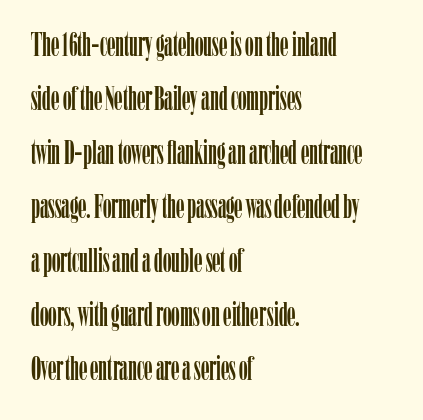
{"serif": "yes", "italic": "no", "width": "condensed", "stroke_contrast": "low", "x_height": "medium", "monospaced": "no", "underline": "no", "align": "left", "line_spacing": "normal", "line_spacing_ratio": 1.59, "letter_spacing": "normal", "letter_spacing_em": 0.0, "glyph_px": 34}
